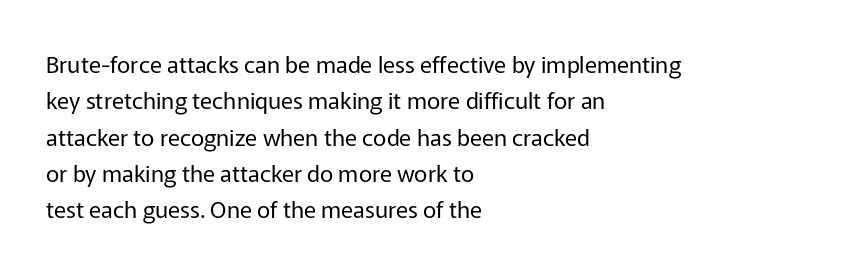
The image shows 23 px text type, upright; set left-aligned, normal line spacing (1.58x), normal letter spacing, not underlined.
